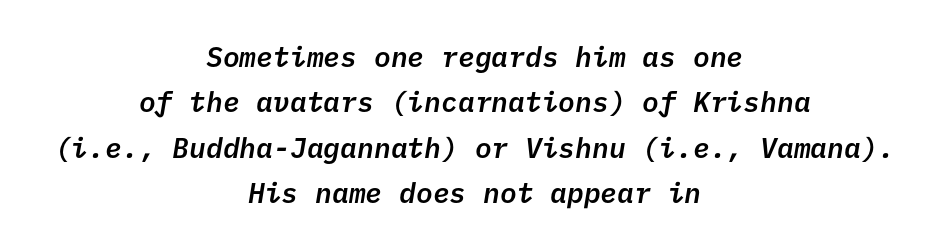
The image shows 28 px semibold sans-serif type; set centered, normal line spacing (1.62x), normal letter spacing, not underlined; low stroke contrast and a medium x-height.
